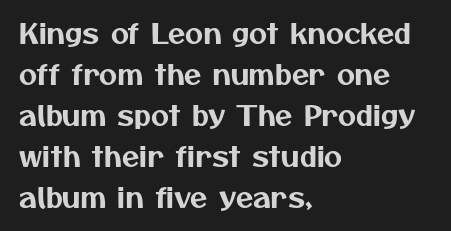
The face used here is rendered with its standard letterfit. These lines are composed in type without serifs. Whoever set this chose a conventional vertical rhythm. The passage is arranged the way most books set body copy — flush left.
